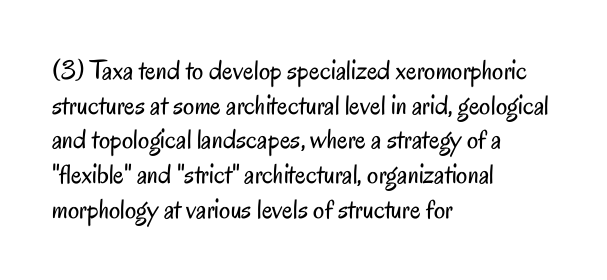
Q: Is the text bold? A: No.
Q: Is the text italic (slanted)? A: No, it is upright.
Q: Is the typeface a serif or a sans-serif typeface? A: Sans-serif.
Q: Is the text underlined? A: No.
Q: How is the paragraph aligned? A: Left-aligned.
Q: Is the spacing between letters normal or unusually wide? A: Normal.
Q: Width (condensed, normal, or wide)? A: Condensed.
Q: Stroke contrast? A: Low.
Q: x-height? A: Small.
Q: Monospaced? A: No.
